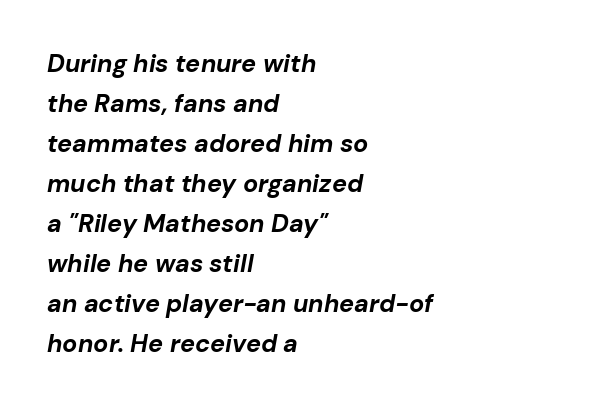
The image shows 25 px bold type, italic (leaning right); set left-aligned, normal line spacing (1.6x), normal letter spacing, not underlined.
